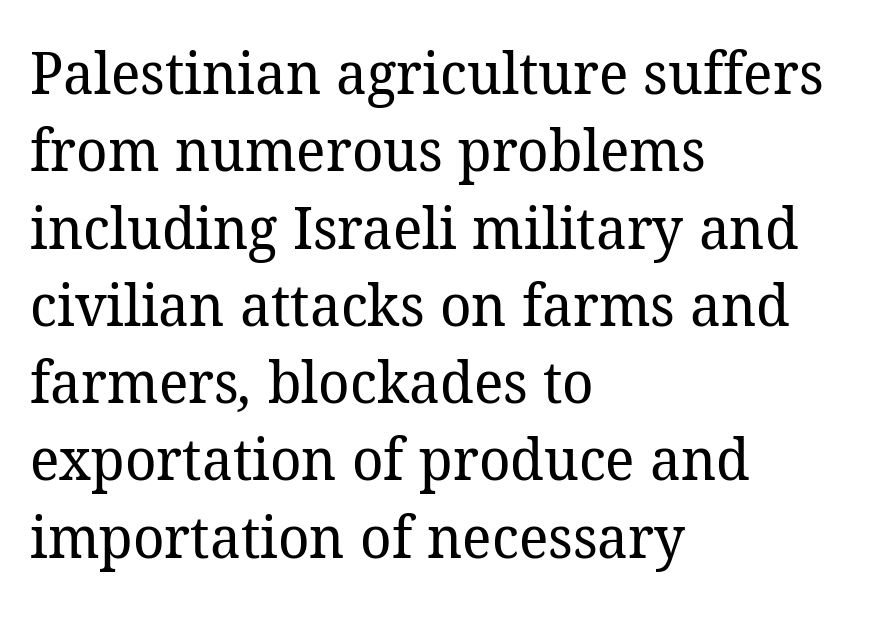
Note the varied advance widths — an 'i' is clearly narrower than an 'm'. If you measured baseline to baseline, you'd find a middling distance. The passage shown has conventional tracking throughout. Each stroke keeps to a modest, everyday thickness or less.
